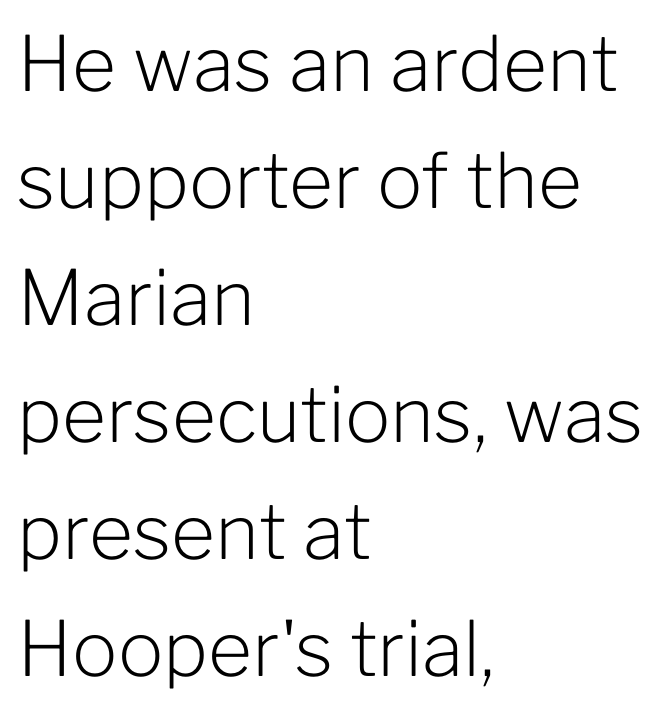
{"serif": "no", "italic": "no", "bold": "no", "weight": "light", "width": "normal", "stroke_contrast": "low", "x_height": "medium", "monospaced": "no", "underline": "no", "align": "left", "line_spacing": "normal", "line_spacing_ratio": 1.54, "letter_spacing": "normal", "letter_spacing_em": 0.0, "glyph_px": 76}
